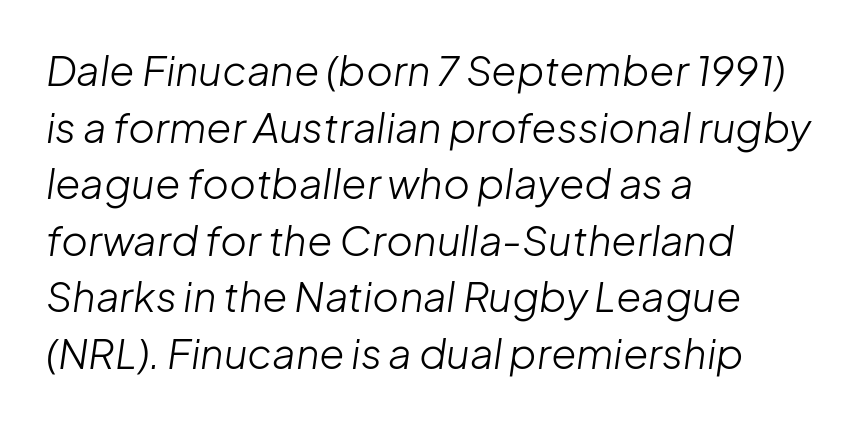
Q: Is the text bold? A: No.
Q: Is the text italic (slanted)? A: Yes, it leans right by about 8 degrees.
Q: Is the text underlined? A: No.
Q: How is the paragraph aligned? A: Left-aligned.
Q: Is the spacing between letters normal or unusually wide? A: Normal.
Q: Is the spacing between lines tight, normal or loose? A: Normal.
Q: Width (condensed, normal, or wide)? A: Normal.
Q: Stroke contrast? A: Low.
Q: x-height? A: Medium.
Q: Monospaced? A: No.
